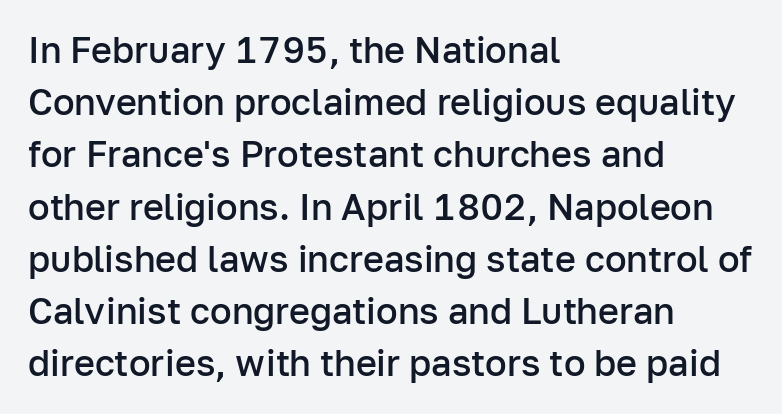
{"serif": "no", "italic": "no", "bold": "semi", "weight": "semibold", "width": "normal", "stroke_contrast": "low", "x_height": "medium", "monospaced": "no", "underline": "no", "align": "left", "line_spacing": "normal", "line_spacing_ratio": 1.45, "letter_spacing": "normal", "letter_spacing_em": 0.0, "glyph_px": 36}
